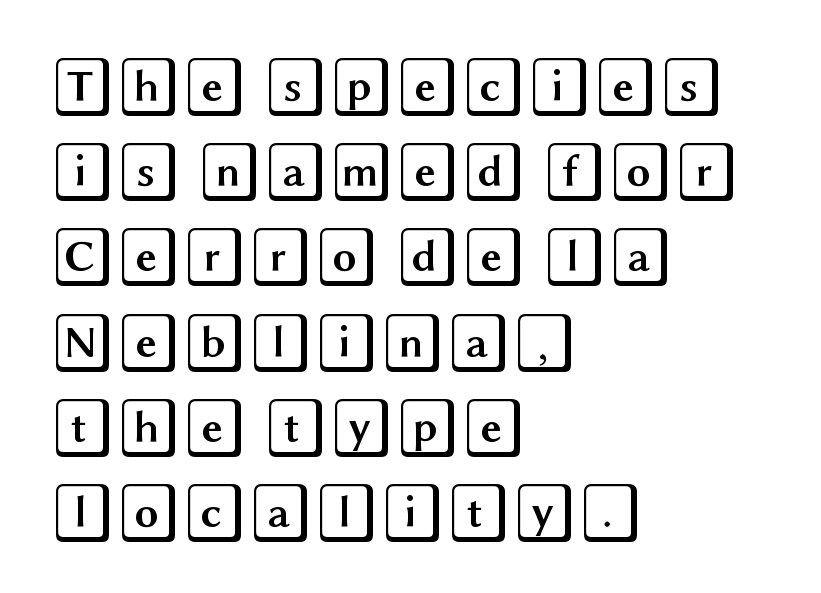
Q: Is the text italic (slanted)? A: No, it is upright.
Q: Is the text underlined? A: No.
Q: How is the paragraph aligned? A: Left-aligned.
Q: Is the spacing between letters normal or unusually wide? A: Normal.
Q: Is the spacing between lines tight, normal or loose? A: Normal.
Q: Width (condensed, normal, or wide)? A: Wide.
Q: x-height? A: Large.
